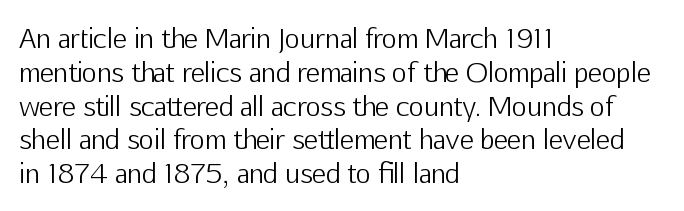
{"italic": "no", "bold": "no", "underline": "no", "align": "left", "line_spacing": "normal", "line_spacing_ratio": 1.3, "letter_spacing": "normal", "letter_spacing_em": 0.0, "glyph_px": 26}
